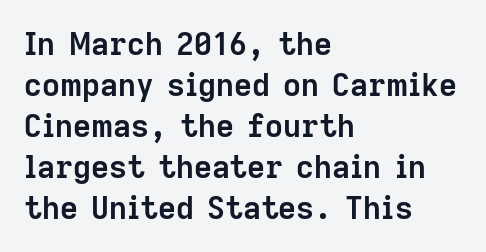
Q: Is the text bold? A: Yes.
Q: Is the text italic (slanted)? A: No, it is upright.
Q: Is the typeface a serif or a sans-serif typeface? A: Sans-serif.
Q: Is the text underlined? A: No.
Q: How is the paragraph aligned? A: Left-aligned.
Q: Is the spacing between letters normal or unusually wide? A: Normal.
Q: Is the spacing between lines tight, normal or loose? A: Normal.
Q: Width (condensed, normal, or wide)? A: Normal.
Q: Stroke contrast? A: Low.
Q: x-height? A: Medium.
Q: Monospaced? A: No.
